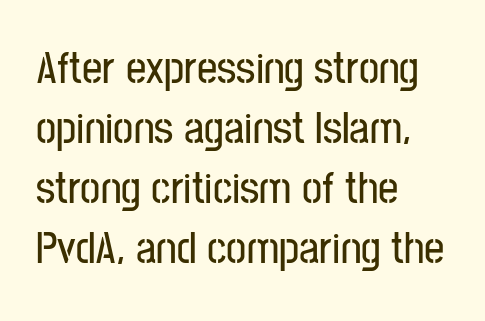
Short and long lines alike share a common starting point at left. A typesetter would mark this as roman, not italic. Inter-character spacing is left at the font's built-in metrics. Reading down the column, the eye jumps a familiar distance to each next line. Here the designer chose a conventional face with non-uniform glyph widths. The words here are not underlined.
